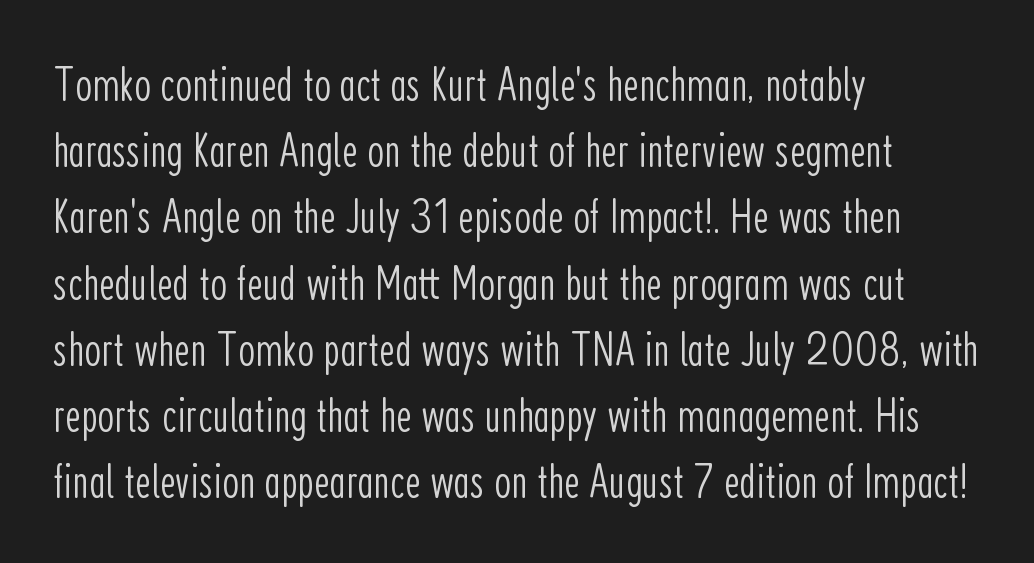
Q: Is the text bold? A: No.
Q: Is the text italic (slanted)? A: No, it is upright.
Q: Is the typeface a serif or a sans-serif typeface? A: Sans-serif.
Q: Is the text underlined? A: No.
Q: How is the paragraph aligned? A: Left-aligned.
Q: Is the spacing between letters normal or unusually wide? A: Normal.
Q: Is the spacing between lines tight, normal or loose? A: Normal.
Q: Width (condensed, normal, or wide)? A: Condensed.
Q: Stroke contrast? A: Low.
Q: x-height? A: Medium.
Q: Monospaced? A: No.
